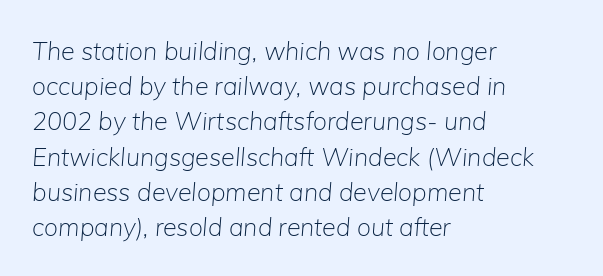
Q: Is the text bold? A: No.
Q: Is the text italic (slanted)? A: Yes, it leans right by about 5 degrees.
Q: Is the text underlined? A: No.
Q: How is the paragraph aligned? A: Left-aligned.
Q: Is the spacing between letters normal or unusually wide? A: Normal.
Q: Is the spacing between lines tight, normal or loose? A: Normal.
